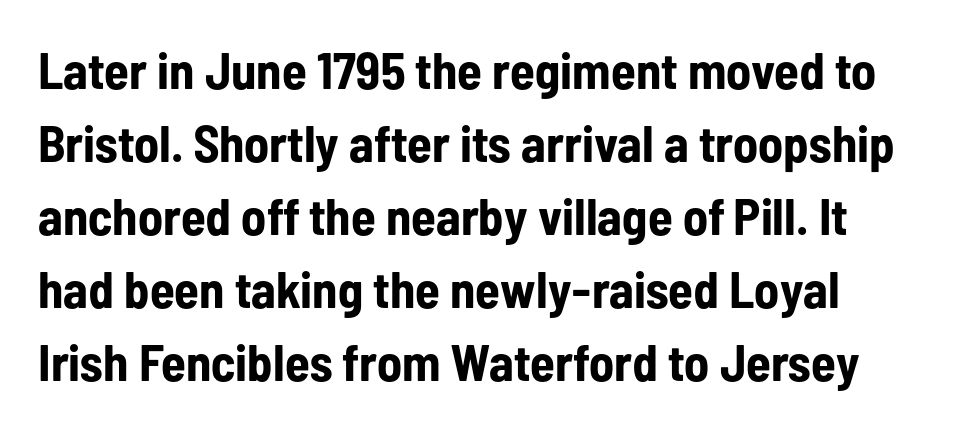
Q: Is the text bold? A: Yes.
Q: Is the text italic (slanted)? A: No, it is upright.
Q: Is the typeface a serif or a sans-serif typeface? A: Sans-serif.
Q: Is the text underlined? A: No.
Q: Is the spacing between letters normal or unusually wide? A: Normal.
Q: Is the spacing between lines tight, normal or loose? A: Normal.
Q: Width (condensed, normal, or wide)? A: Condensed.
Q: Stroke contrast? A: Low.
Q: x-height? A: Medium.
Q: Monospaced? A: No.
